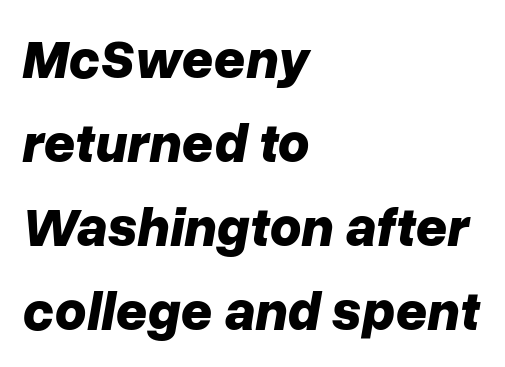
Q: Is the text bold? A: Yes.
Q: Is the text italic (slanted)? A: Yes, it leans right by about 10 degrees.
Q: Is the text underlined? A: No.
Q: How is the paragraph aligned? A: Left-aligned.
Q: Is the spacing between letters normal or unusually wide? A: Normal.
Q: Is the spacing between lines tight, normal or loose? A: Normal.
Q: Width (condensed, normal, or wide)? A: Normal.
Q: Stroke contrast? A: Low.
Q: x-height? A: Medium.
Q: Monospaced? A: No.
